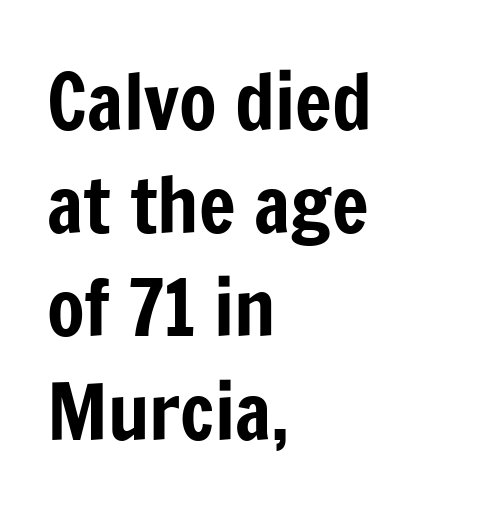
{"serif": "no", "italic": "no", "width": "condensed", "stroke_contrast": "low", "x_height": "medium", "monospaced": "no", "underline": "no", "align": "left", "line_spacing": "normal", "line_spacing_ratio": 1.34, "letter_spacing": "normal", "letter_spacing_em": 0.0, "glyph_px": 77}
